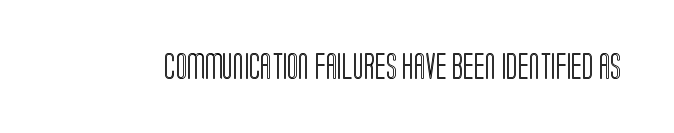
{"italic": "no", "underline": "no", "letter_spacing": "normal", "letter_spacing_em": 0.0, "glyph_px": 26}
